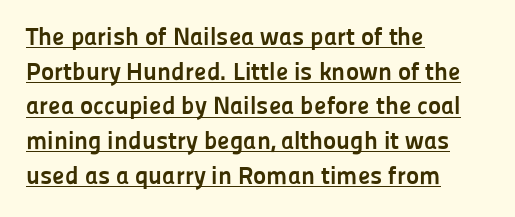
The image shows 25 px bold type, upright; set left-aligned, normal line spacing (1.39x), normal letter spacing, underlined.
